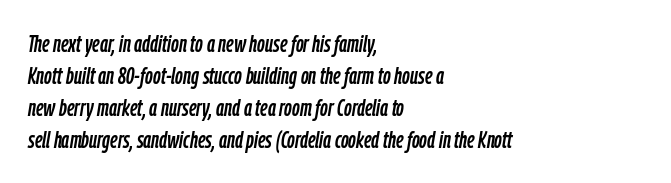
Q: Is the text italic (slanted)? A: Yes, it leans right by about 9 degrees.
Q: Is the text underlined? A: No.
Q: How is the paragraph aligned? A: Left-aligned.
Q: Is the spacing between letters normal or unusually wide? A: Normal.
Q: Is the spacing between lines tight, normal or loose? A: Normal.
